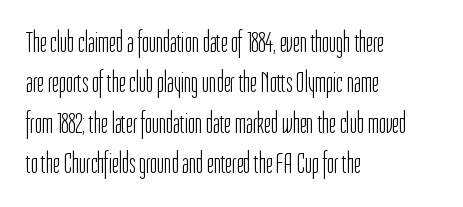
{"serif": "no", "italic": "no", "bold": "no", "weight": "light", "width": "condensed", "stroke_contrast": "low", "x_height": "medium", "monospaced": "no", "underline": "no", "align": "left", "line_spacing": "normal", "line_spacing_ratio": 1.35, "letter_spacing": "normal", "letter_spacing_em": 0.0, "glyph_px": 30}
